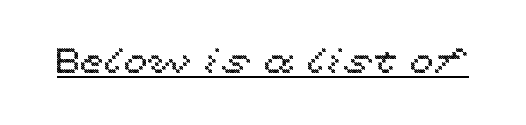
The image shows 35 px wide type; set normal letter spacing, underlined; a medium x-height.
